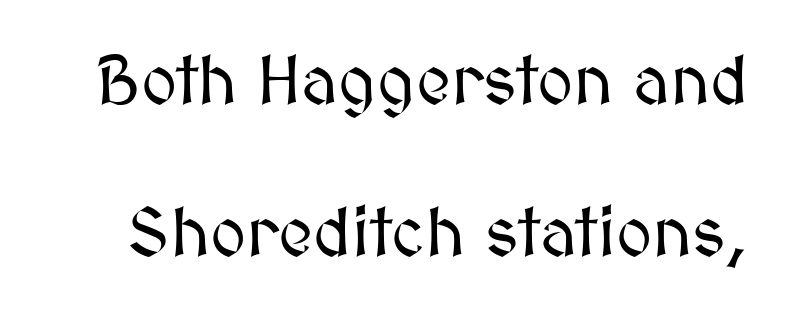
The image shows 69 px text type, upright; set loose line spacing (2.2x), normal letter spacing, not underlined; medium stroke contrast and a medium x-height.
